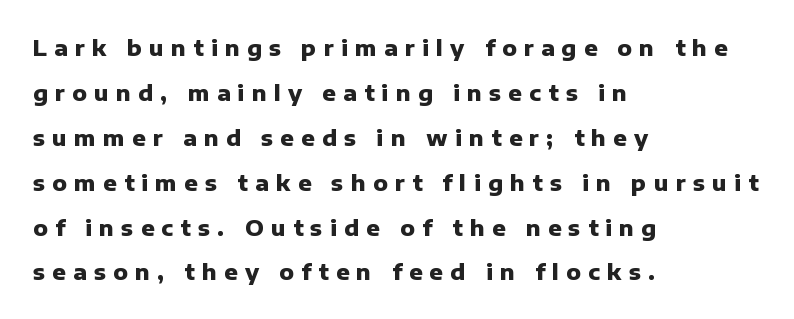
Q: Is the text bold? A: Yes.
Q: Is the text italic (slanted)? A: No, it is upright.
Q: Is the text underlined? A: No.
Q: How is the paragraph aligned? A: Left-aligned.
Q: Is the spacing between letters normal or unusually wide? A: Unusually wide.
Q: Is the spacing between lines tight, normal or loose? A: Loose.
